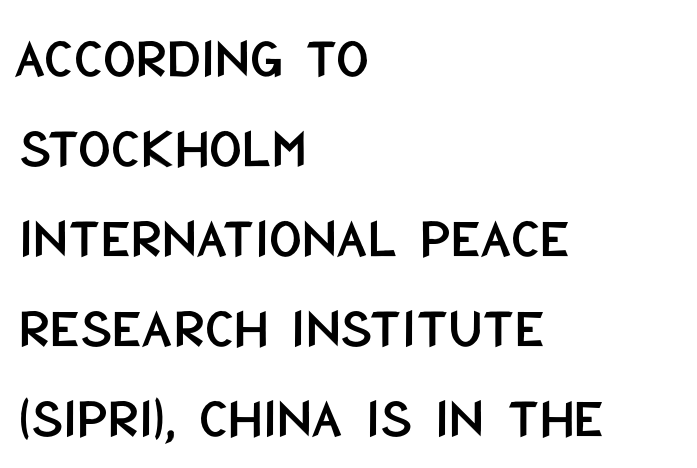
Glyph-to-glyph distance matches everyday printed text. Each letter keeps its own natural width here, so spacing adapts to shape. Short and long lines alike share a common starting point at left. Any mark beneath the type? The region is blank. Interline gaps are of average width in this sample.
